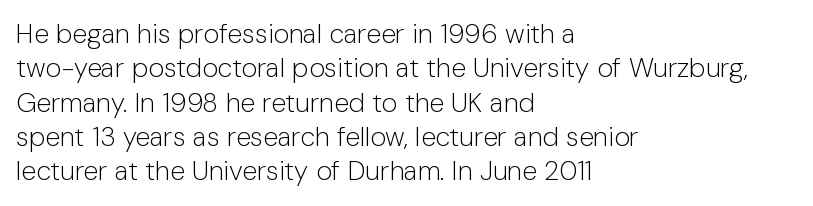
{"italic": "no", "bold": "no", "underline": "no", "align": "left", "line_spacing": "normal", "line_spacing_ratio": 1.27, "letter_spacing": "normal", "letter_spacing_em": 0.0, "glyph_px": 27}
